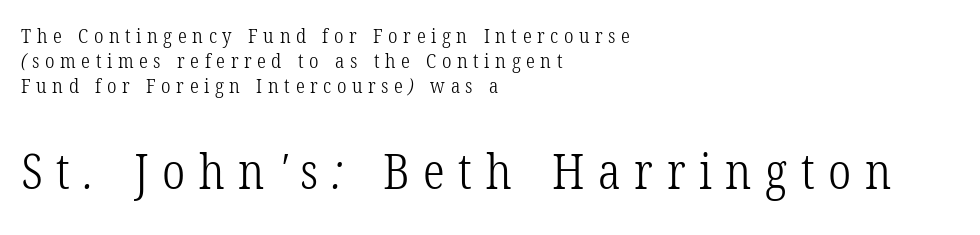
A typesetter would call this proportional, since set widths differ per character. Descender tails drop into unmarked territory. The emphasis by scale lands on block number two, below. The font family rendered here belongs to the serif group. A classic flush-left, rag-right setting is used for this passage. The characters are drawn with everyday or finer stroke widths.
